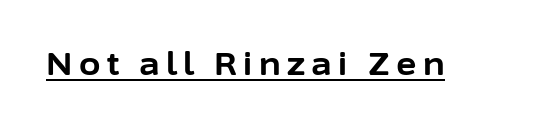
{"serif": "no", "italic": "no", "bold": "yes", "weight": "bold", "width": "normal", "stroke_contrast": "low", "x_height": "medium", "monospaced": "no", "underline": "yes", "letter_spacing": "wide", "letter_spacing_em": 0.21, "glyph_px": 31}
